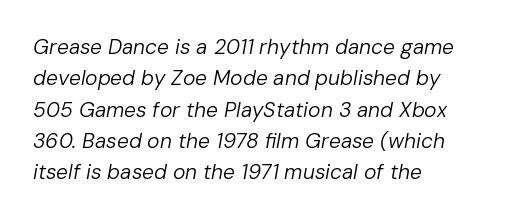
The image shows 21 px text type, italic (leaning right); set left-aligned, normal line spacing (1.49x), normal letter spacing, not underlined.
